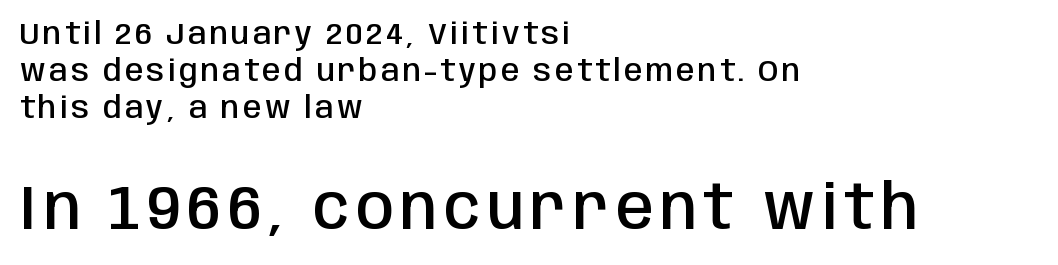
Small over large — that's the arrangement of the two blocks here. The font's upright variant was chosen for this text. Glance below the letters and you will spot only blank space. These words are printed semibold, heavier than regular yet not bold. Horizontal alignment here is leftward, the default for most running prose. The face used here is a sans, in the tradition of grotesques and geometrics.
